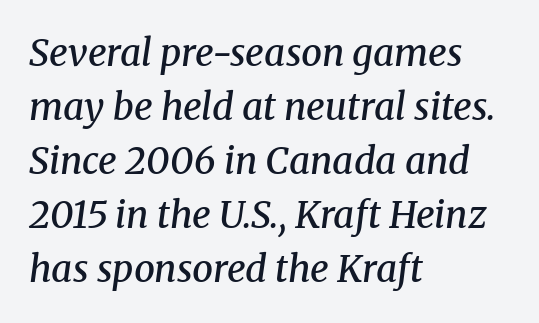
The passage shown is typed in a proportional face where columns would drift. Tall strokes in this sample are angled rather than plumb. The line-height multiplier appears to be the usual default. Small tapered or slab feet sit at the stroke ends, so this counts as serif. Plain, unruled lines of type.
